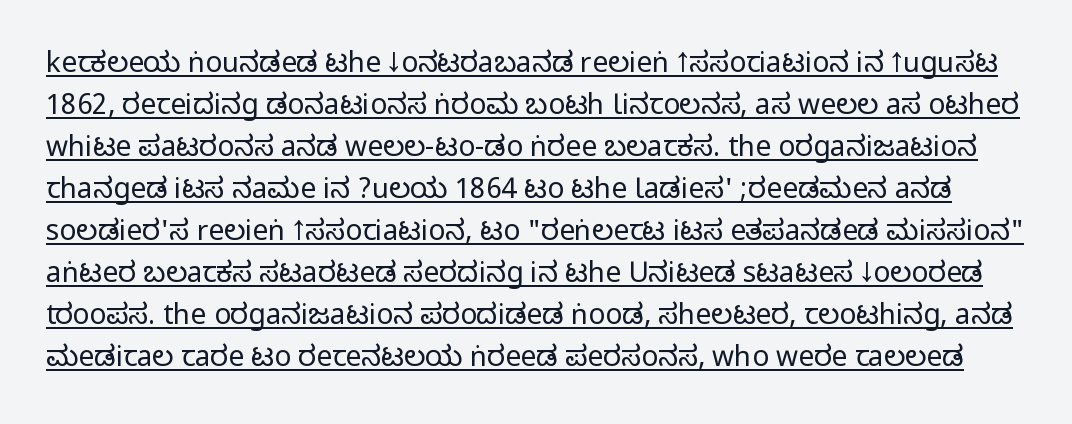
{"serif": "no", "italic": "no", "width": "condensed", "stroke_contrast": "medium", "monospaced": "no", "underline": "yes", "line_spacing": "normal", "line_spacing_ratio": 1.5, "letter_spacing": "normal", "letter_spacing_em": 0.0, "glyph_px": 28}
